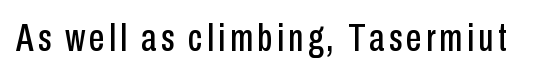
{"serif": "no", "italic": "no", "width": "condensed", "stroke_contrast": "low", "x_height": "medium", "monospaced": "no", "underline": "no", "glyph_px": 39}
